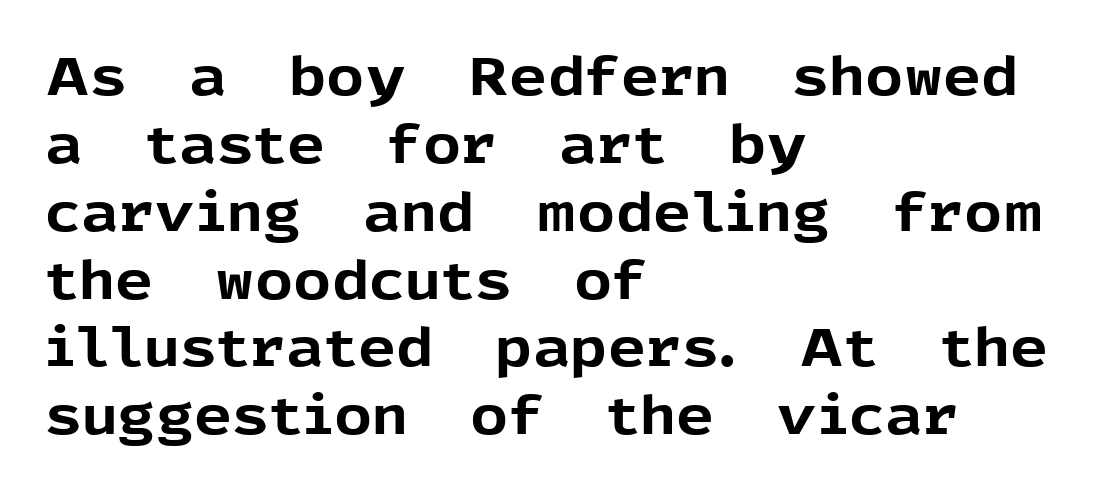
{"serif": "no", "italic": "no", "bold": "yes", "weight": "bold", "width": "normal", "x_height": "medium", "monospaced": "no", "underline": "no", "align": "left", "line_spacing": "normal", "line_spacing_ratio": 1.28, "letter_spacing": "normal", "letter_spacing_em": 0.0, "glyph_px": 53}
